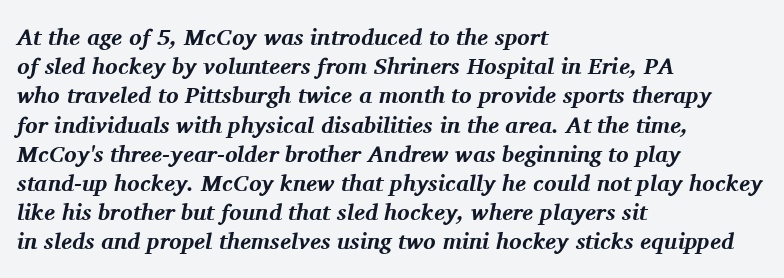
Spacing between characters is what you'd get straight out of the box. Normally led — the rows are evenly, conventionally spaced. Does the copy run flush right? No — it runs flush left. The typesetting leans heavy: a genuine bold. The foot of each line stays bare and open. The passage shown leans; its letterforms are oblique.
